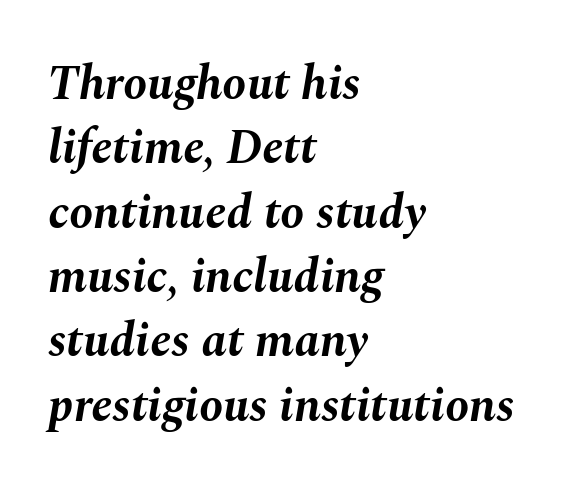
The image shows 48 px bold type, italic (leaning right); set left-aligned, normal line spacing (1.34x), normal letter spacing, not underlined; medium stroke contrast and a medium x-height.
